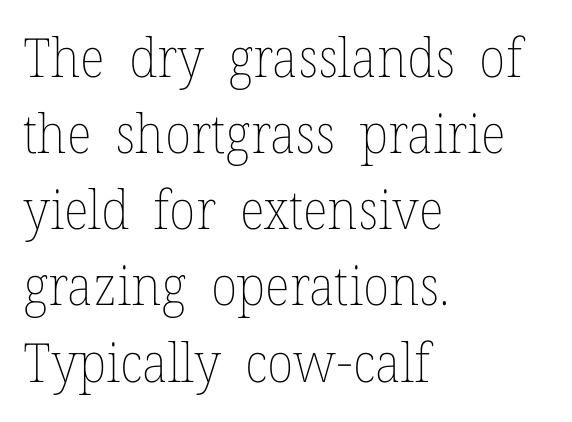
{"italic": "no", "bold": "no", "weight": "thin", "width": "normal", "stroke_contrast": "low", "x_height": "medium", "monospaced": "no", "underline": "no", "align": "left", "line_spacing": "normal", "line_spacing_ratio": 1.41, "letter_spacing": "normal", "letter_spacing_em": 0.0, "glyph_px": 54}
